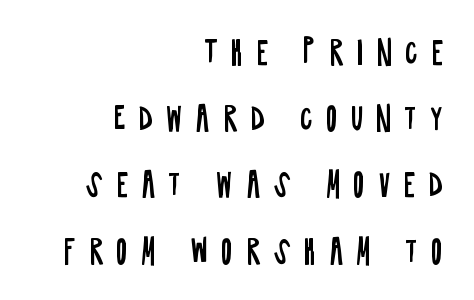
The image shows 32 px regular-weight, condensed sans-serif type, upright; set right-aligned, loose line spacing (2.07x), unusually wide letter spacing (+0.4 em), not underlined; low stroke contrast and a large x-height.
